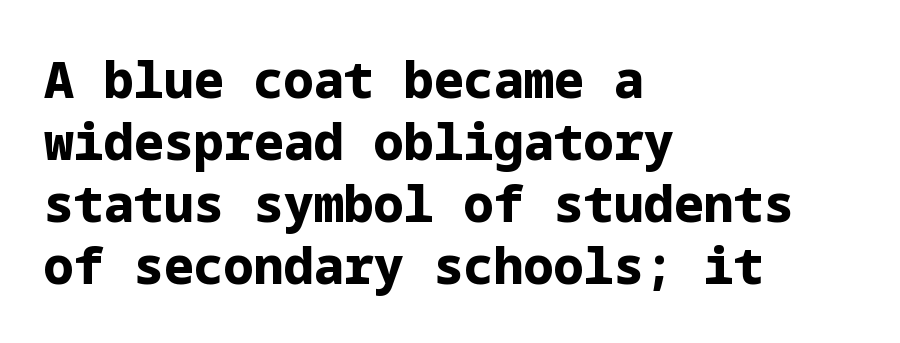
Unlike a traditional serif, this face leaves its strokes unadorned. These lines are set flush left with a ragged right edge. Standard letterfit; no display-style spreading of the glyphs. The face used here has the dense, thick strokes of a bold. Lines of text with bare space underneath.
